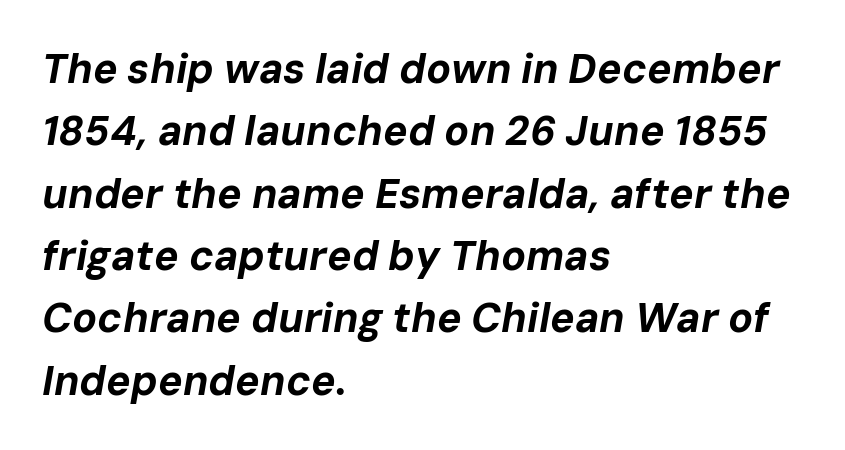
A normal amount of white space separates one row of letters from the next. These lines carry a lot of weight — the face is fully bold. Character widths vary here, with narrow letters taking less room than wide ones. Slanted lettering throughout. Leftover space on each line is placed entirely after the last word.
